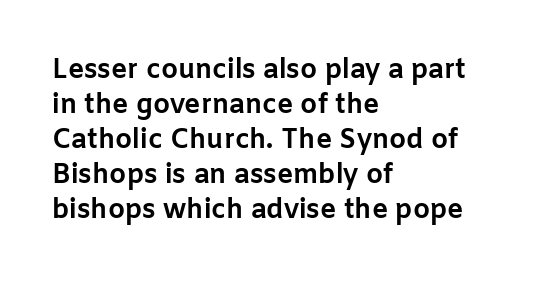
Q: Is the text bold? A: Yes.
Q: Is the text italic (slanted)? A: No, it is upright.
Q: Is the text underlined? A: No.
Q: How is the paragraph aligned? A: Left-aligned.
Q: Is the spacing between letters normal or unusually wide? A: Normal.
Q: Is the spacing between lines tight, normal or loose? A: Normal.
